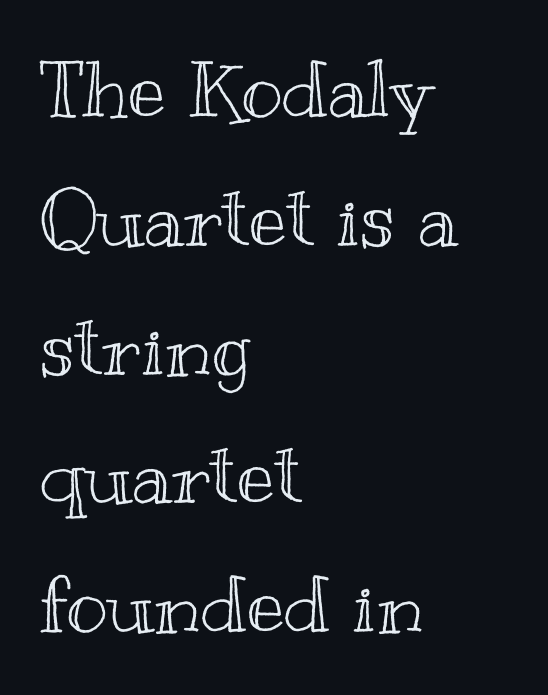
This sample uses plain, unmodified letter spacing. The baseline area is clear. Posture: upright roman. The passage shown is typed in a proportional face where columns would drift. Normally led — the rows are evenly, conventionally spaced. A classic flush-left, rag-right setting is used for this passage.
